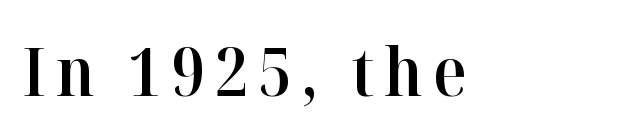
Small tapered or slab feet sit at the stroke ends, so this counts as serif. Is this a fixed-width face? No — the glyphs have proportional, varying widths. The letters stand straight up with perfectly vertical stems. No word sits above an underline.
